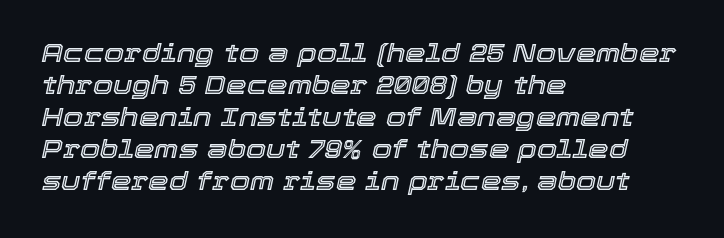
{"italic": "yes", "lean": "right", "slant_degrees": 12, "underline": "no", "align": "left", "line_spacing_ratio": 1.23, "letter_spacing": "normal", "letter_spacing_em": 0.0, "glyph_px": 26}
